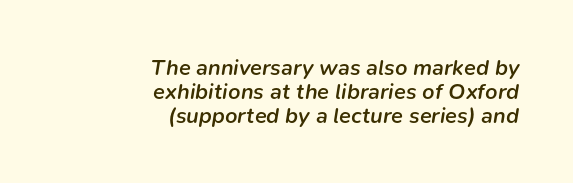
Strokes here are thickened, but only to semibold level. Rendered with sloped, italic letterforms. Closely set lines give the paragraph a compact silhouette. No word sits above an underline.
